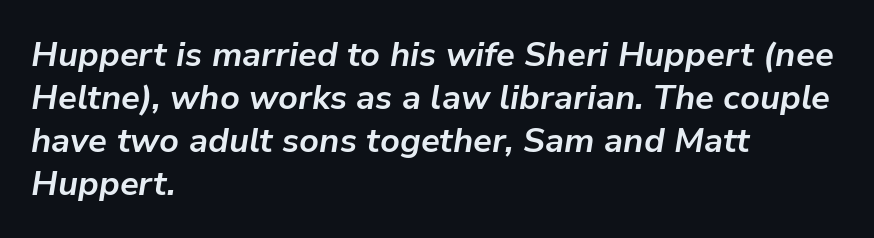
{"italic": "yes", "lean": "right", "slant_degrees": 9, "bold": "yes", "weight": "bold", "width": "normal", "stroke_contrast": "low", "x_height": "medium", "monospaced": "no", "underline": "no", "align": "left", "line_spacing": "normal", "line_spacing_ratio": 1.26, "letter_spacing": "normal", "letter_spacing_em": 0.0, "glyph_px": 34}
